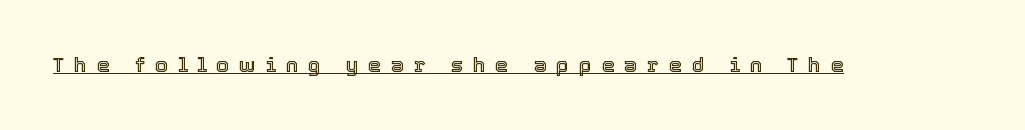
Q: Is the text italic (slanted)? A: No, it is upright.
Q: Is the text underlined? A: Yes.
Q: Is the spacing between letters normal or unusually wide? A: Unusually wide.
